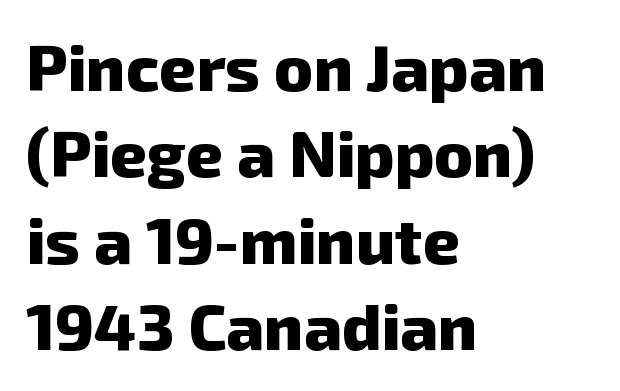
{"serif": "no", "bold": "yes", "weight": "heavy", "width": "normal", "stroke_contrast": "low", "x_height": "medium", "monospaced": "no", "underline": "no", "align": "left", "line_spacing": "normal", "line_spacing_ratio": 1.33, "letter_spacing": "normal", "letter_spacing_em": 0.0, "glyph_px": 65}
